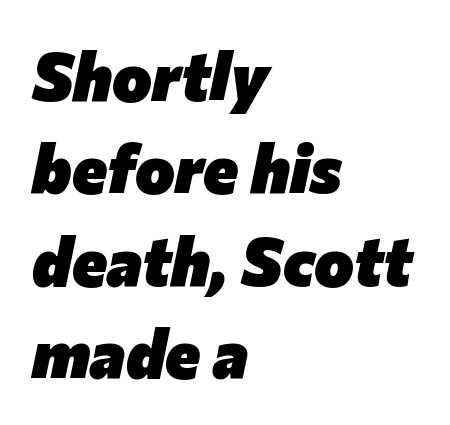
Q: Is the text bold? A: Yes.
Q: Is the text italic (slanted)? A: Yes, it leans right by about 12 degrees.
Q: Is the text underlined? A: No.
Q: How is the paragraph aligned? A: Left-aligned.
Q: Is the spacing between letters normal or unusually wide? A: Normal.
Q: Is the spacing between lines tight, normal or loose? A: Normal.
Q: Width (condensed, normal, or wide)? A: Normal.
Q: Stroke contrast? A: Low.
Q: x-height? A: Medium.
Q: Monospaced? A: No.
